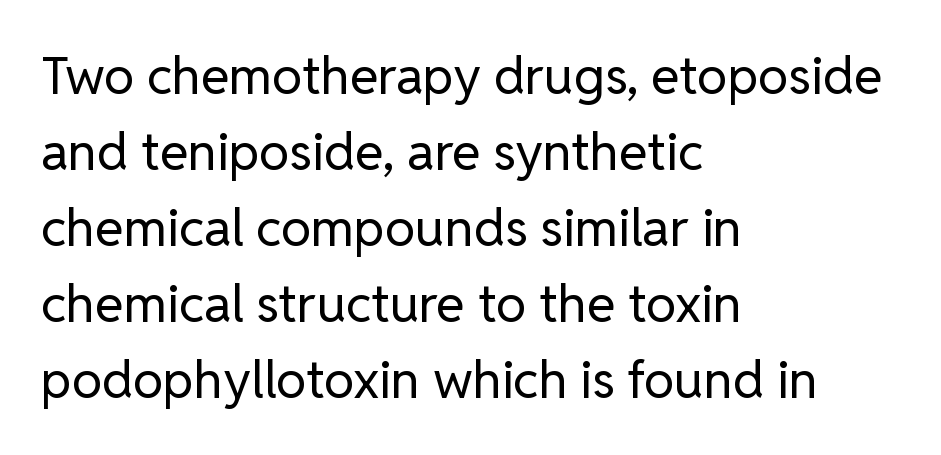
This sample is left-justified, so line endings fall wherever the words run out. When letters stand straight like this, we call the style roman or upright. Baseline-to-baseline distance is the conventional proportion of letter height. Stroke mass is kept to a normal reading level or below.
